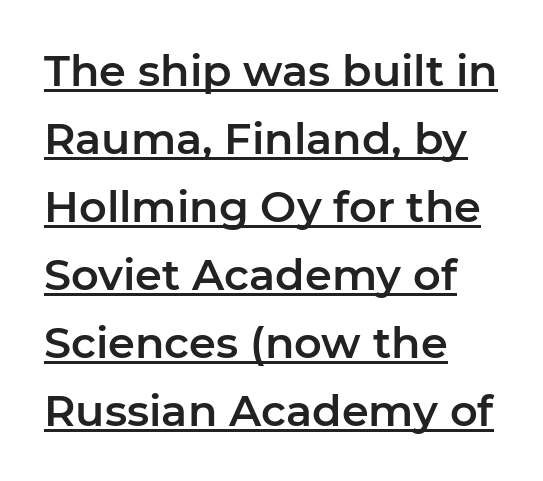
Q: Is the text italic (slanted)? A: No, it is upright.
Q: Is the typeface a serif or a sans-serif typeface? A: Sans-serif.
Q: Is the text underlined? A: Yes.
Q: How is the paragraph aligned? A: Left-aligned.
Q: Is the spacing between letters normal or unusually wide? A: Normal.
Q: Is the spacing between lines tight, normal or loose? A: Normal.
Q: Width (condensed, normal, or wide)? A: Normal.
Q: Stroke contrast? A: Low.
Q: x-height? A: Medium.
Q: Monospaced? A: No.
